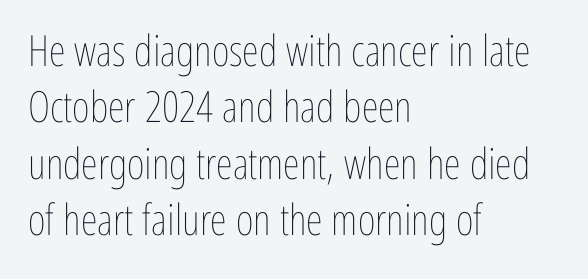
Q: Is the text bold? A: No.
Q: Is the text italic (slanted)? A: No, it is upright.
Q: Is the text underlined? A: No.
Q: How is the paragraph aligned? A: Left-aligned.
Q: Is the spacing between letters normal or unusually wide? A: Normal.
Q: Is the spacing between lines tight, normal or loose? A: Normal.
Q: Width (condensed, normal, or wide)? A: Condensed.
Q: Stroke contrast? A: Low.
Q: x-height? A: Medium.
Q: Monospaced? A: No.
